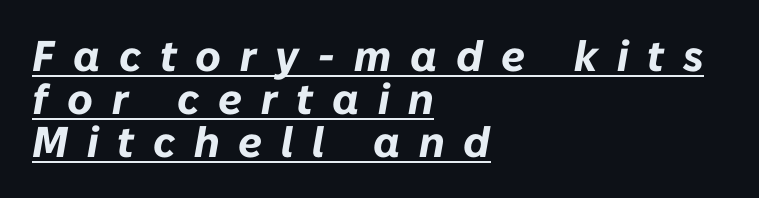
The image shows 43 px bold type, italic (leaning right); set left-aligned, tight line spacing (1.0x), unusually wide letter spacing (+0.44 em), underlined; low stroke contrast and a medium x-height.
